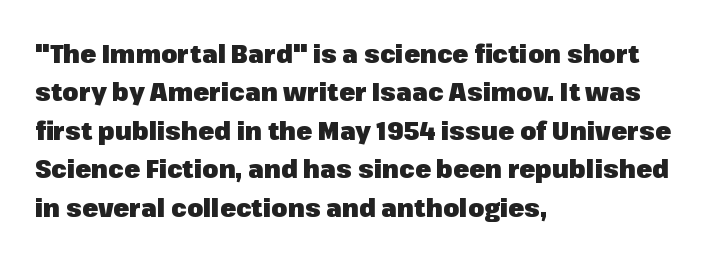
The image shows 26 px bold type, upright; set left-aligned, normal line spacing (1.48x), normal letter spacing, not underlined.
